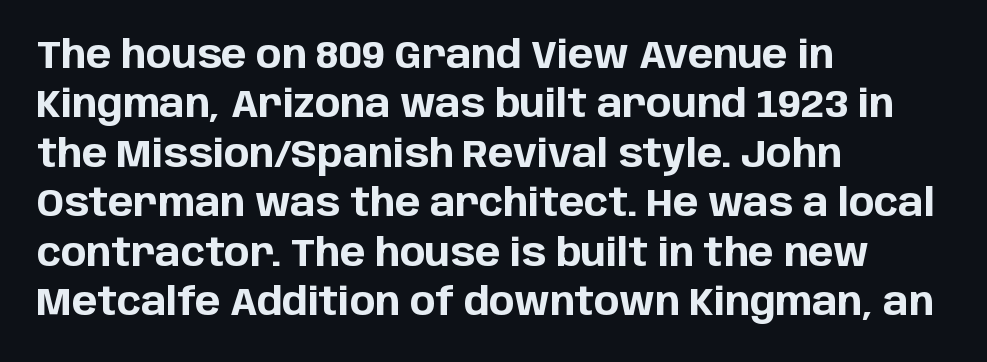
The image shows 38 px bold sans-serif type, upright; set left-aligned, normal line spacing (1.3x), normal letter spacing, not underlined; low stroke contrast and a large x-height.
